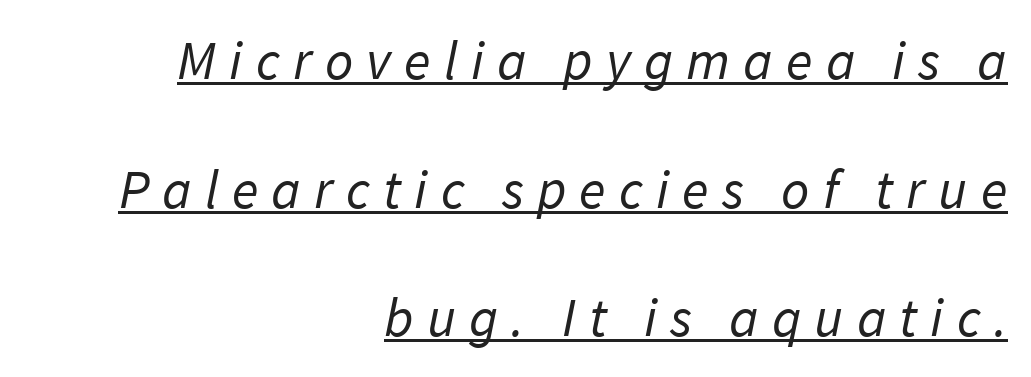
The image shows 55 px regular-weight sans-serif type; set right-aligned, loose line spacing (2.34x), unusually wide letter spacing (+0.24 em), underlined; low stroke contrast and a medium x-height.
